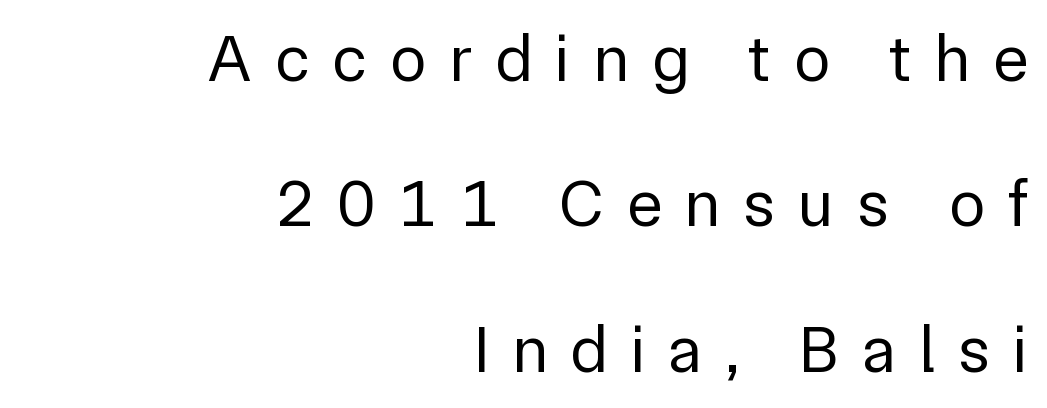
Q: Is the text bold? A: No.
Q: Is the text italic (slanted)? A: No, it is upright.
Q: Is the typeface a serif or a sans-serif typeface? A: Sans-serif.
Q: Is the text underlined? A: No.
Q: How is the paragraph aligned? A: Right-aligned.
Q: Is the spacing between letters normal or unusually wide? A: Unusually wide.
Q: Is the spacing between lines tight, normal or loose? A: Loose.
Q: Width (condensed, normal, or wide)? A: Normal.
Q: Stroke contrast? A: Low.
Q: x-height? A: Medium.
Q: Monospaced? A: No.
